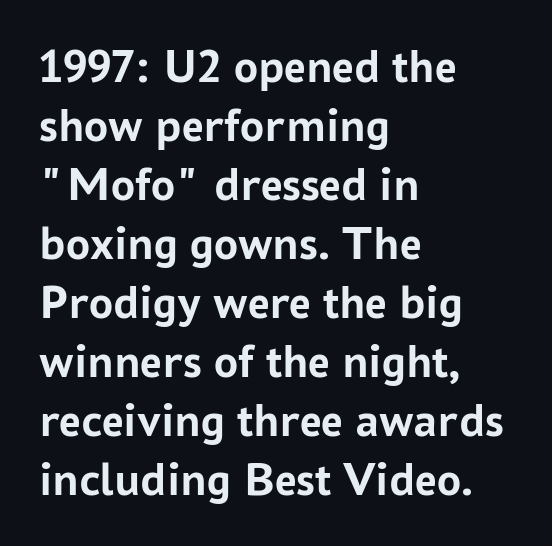
Q: Is the text bold? A: Yes.
Q: Is the text italic (slanted)? A: No, it is upright.
Q: Is the typeface a serif or a sans-serif typeface? A: Sans-serif.
Q: Is the text underlined? A: No.
Q: How is the paragraph aligned? A: Left-aligned.
Q: Is the spacing between letters normal or unusually wide? A: Normal.
Q: Width (condensed, normal, or wide)? A: Normal.
Q: Stroke contrast? A: Low.
Q: x-height? A: Medium.
Q: Monospaced? A: No.
